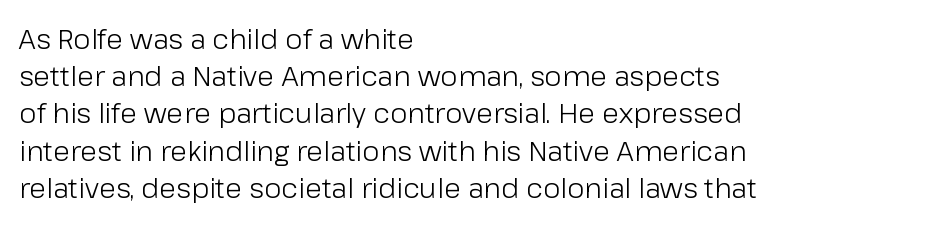
{"serif": "no", "italic": "no", "bold": "no", "weight": "light", "width": "normal", "stroke_contrast": "low", "x_height": "medium", "monospaced": "no", "underline": "no", "align": "left", "line_spacing": "normal", "line_spacing_ratio": 1.33, "letter_spacing": "normal", "letter_spacing_em": 0.0, "glyph_px": 28}
